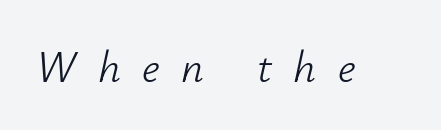
You could not count columns in this text — the font is proportionally spaced. Style check: oblique. Nothing heavy about these letters — not bold at all. Caption: expanded tracking, letters set apart. The area under the type is left untouched.
